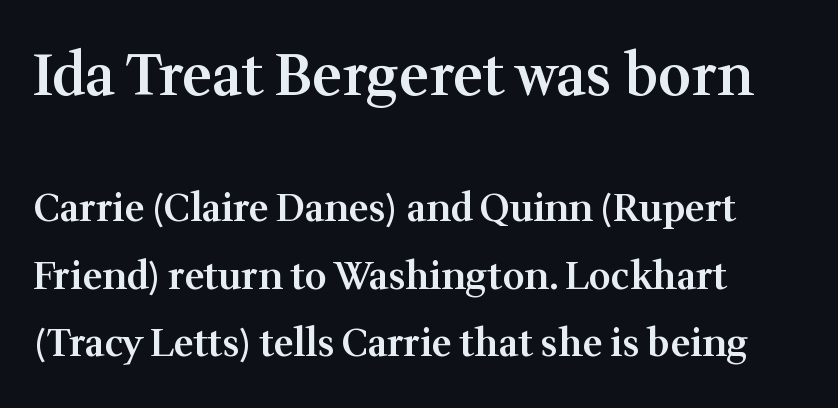
Scale decreases going downward across the two blocks. The typography opts for an upright posture over an oblique one. The space beneath each line is pristine and unruled. Type style note: has serifs.
